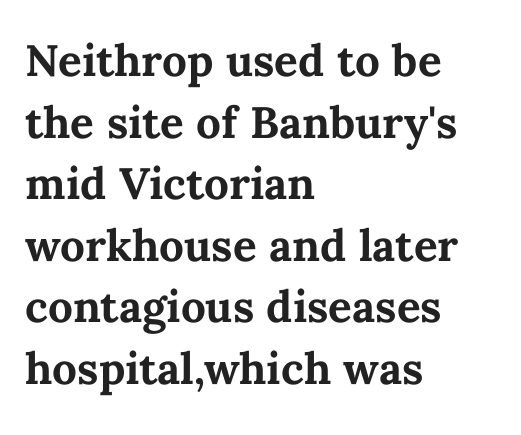
Q: Is the text bold? A: Yes.
Q: Is the text italic (slanted)? A: No, it is upright.
Q: Is the text underlined? A: No.
Q: How is the paragraph aligned? A: Left-aligned.
Q: Is the spacing between letters normal or unusually wide? A: Normal.
Q: Is the spacing between lines tight, normal or loose? A: Normal.
Q: Width (condensed, normal, or wide)? A: Normal.
Q: Stroke contrast? A: Medium.
Q: x-height? A: Medium.
Q: Monospaced? A: No.
